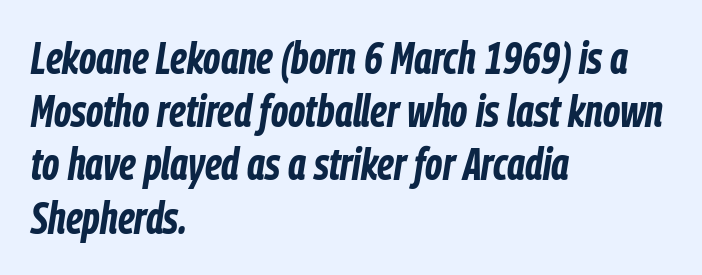
The image shows 44 px bold, condensed type, italic (leaning right); set left-aligned, line spacing 1.21x, normal letter spacing, not underlined; low stroke contrast and a medium x-height.
